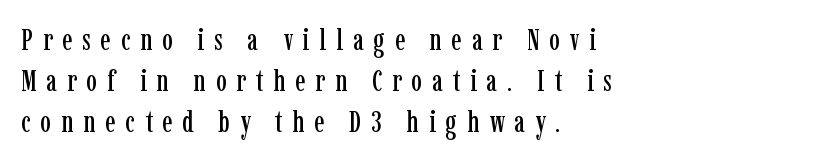
{"serif": "yes", "italic": "no", "width": "condensed", "stroke_contrast": "low", "x_height": "medium", "monospaced": "no", "underline": "no", "align": "left", "line_spacing": "normal", "line_spacing_ratio": 1.36, "letter_spacing": "wide", "letter_spacing_em": 0.33, "glyph_px": 30}
